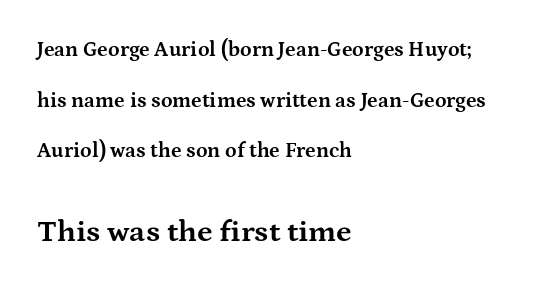
The image shows 31 px bold, wide serif type, upright; set left-aligned, loose line spacing (2.41x), normal letter spacing, not underlined; the second (bottom) block is 1.48x larger; medium stroke contrast and a medium x-height.
